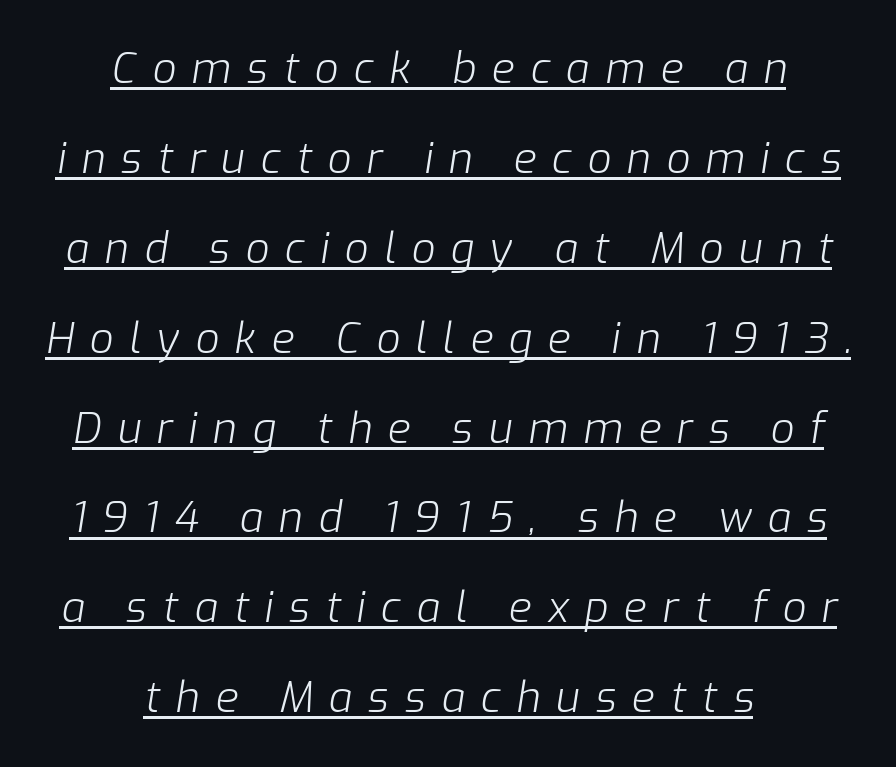
Q: Is the text bold? A: No.
Q: Is the text italic (slanted)? A: Yes, it leans right by about 9 degrees.
Q: Is the text underlined? A: Yes.
Q: How is the paragraph aligned? A: Centered.
Q: Is the spacing between letters normal or unusually wide? A: Unusually wide.
Q: Is the spacing between lines tight, normal or loose? A: Loose.
Q: Width (condensed, normal, or wide)? A: Normal.
Q: Stroke contrast? A: Low.
Q: x-height? A: Medium.
Q: Monospaced? A: No.
